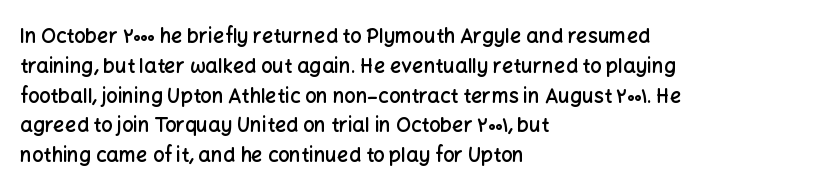
Q: Is the text bold? A: Semi-bold.
Q: Is the text italic (slanted)? A: No, it is upright.
Q: Is the text underlined? A: No.
Q: How is the paragraph aligned? A: Left-aligned.
Q: Is the spacing between letters normal or unusually wide? A: Normal.
Q: Is the spacing between lines tight, normal or loose? A: Normal.
